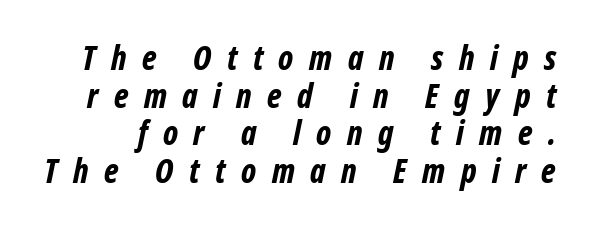
{"italic": "yes", "lean": "right", "slant_degrees": 12, "bold": "yes", "weight": "bold", "width": "condensed", "stroke_contrast": "low", "x_height": "medium", "monospaced": "no", "underline": "no", "line_spacing": "tight", "line_spacing_ratio": 1.14, "letter_spacing": "wide", "letter_spacing_em": 0.47, "glyph_px": 33}
